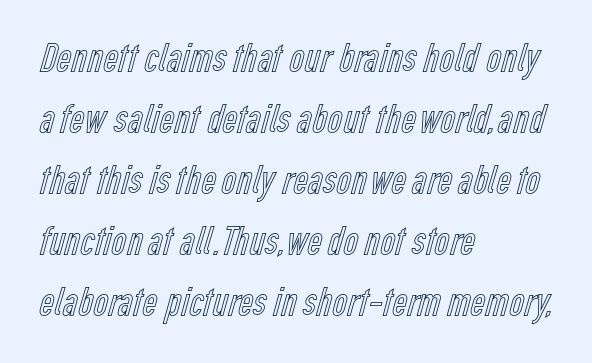
Reading down the block, your eye returns to a fixed left position each line. Beneath every word, the page is bare. The type is set solid horizontally, with unmodified tracking. The face used here is proportionally spaced, like ordinary book or web type. Does the leading feel generous? No, just average.
